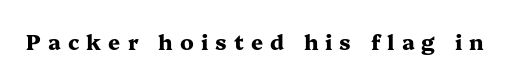
{"italic": "no", "bold": "yes", "underline": "no", "letter_spacing": "wide", "letter_spacing_em": 0.34, "glyph_px": 21}
